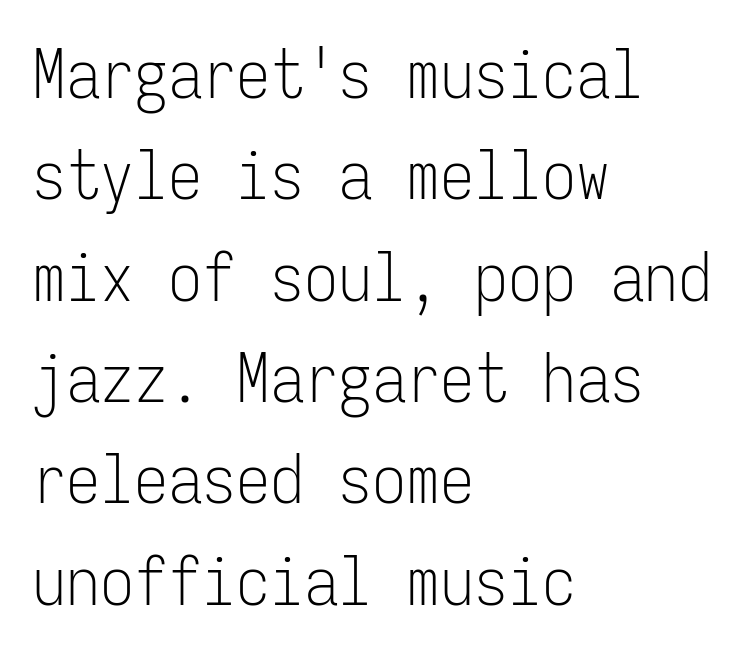
The image shows 68 px light, condensed sans-serif type, upright, monospaced; set left-aligned, normal line spacing (1.49x), normal letter spacing, not underlined; low stroke contrast and a medium x-height.
